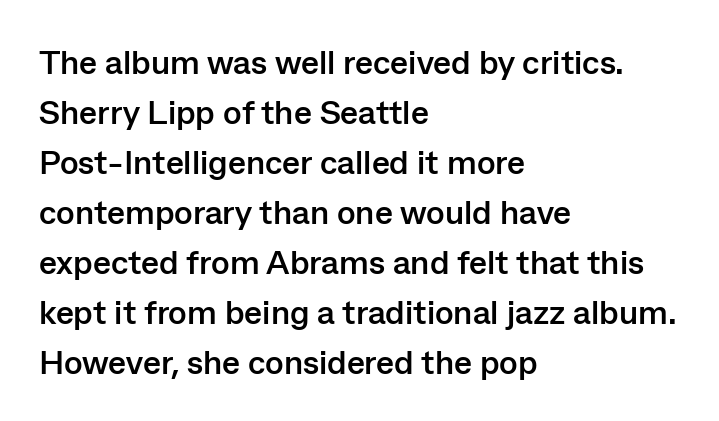
Q: Is the text bold? A: Yes.
Q: Is the text italic (slanted)? A: No, it is upright.
Q: Is the typeface a serif or a sans-serif typeface? A: Sans-serif.
Q: Is the text underlined? A: No.
Q: How is the paragraph aligned? A: Left-aligned.
Q: Is the spacing between letters normal or unusually wide? A: Normal.
Q: Is the spacing between lines tight, normal or loose? A: Normal.
Q: Width (condensed, normal, or wide)? A: Normal.
Q: Stroke contrast? A: Low.
Q: x-height? A: Medium.
Q: Monospaced? A: No.
